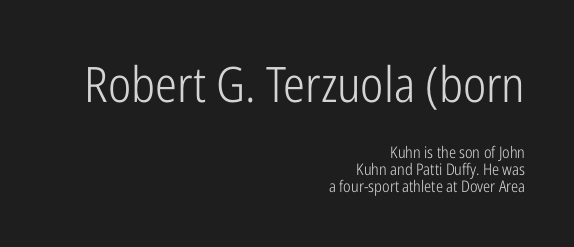
Notice how the stems are strictly vertical — no italics here. Here the designer chose a conventional face with non-uniform glyph widths. A student would call this right alignment; a typographer would say flush right, rag left. The words here are not underlined.
